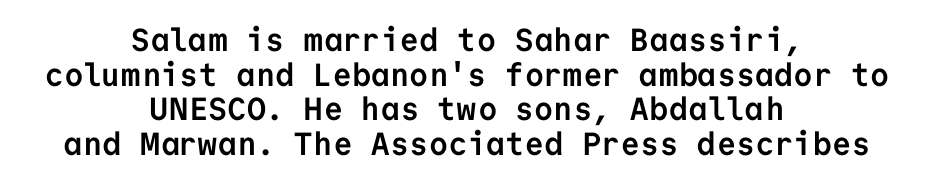
Students, observe: this is what under-led, compact text looks like. This is heavy type, rendered in bold. Is this a fixed-width face? Yes — each glyph sits in an identical cell. Compared with a flush-left layout, this one balances lines on the center instead. In terms of letterspacing, this is plain default setting. Upright lettering throughout.
